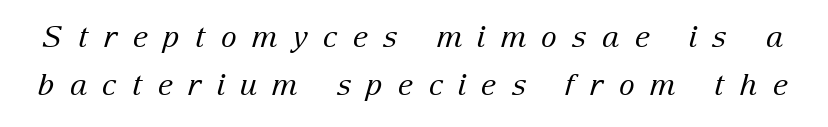
Q: Is the text bold? A: No.
Q: Is the text italic (slanted)? A: Yes, it leans right by about 15 degrees.
Q: Is the typeface a serif or a sans-serif typeface? A: Serif.
Q: Is the text underlined? A: No.
Q: Is the spacing between letters normal or unusually wide? A: Unusually wide.
Q: Is the spacing between lines tight, normal or loose? A: Normal.
Q: Width (condensed, normal, or wide)? A: Normal.
Q: Stroke contrast? A: Low.
Q: x-height? A: Medium.
Q: Monospaced? A: No.
